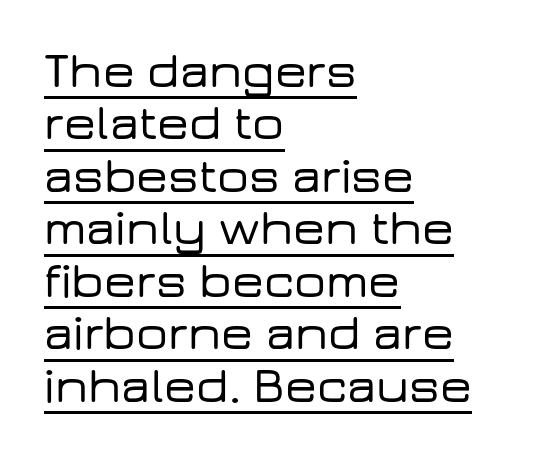
The image shows 50 px wide sans-serif type, upright; set left-aligned, tight line spacing (1.05x), normal letter spacing, underlined; low stroke contrast and a medium x-height.
